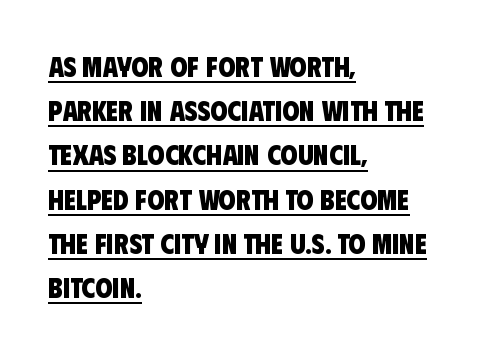
The image shows 28 px heavy, condensed sans-serif type; set left-aligned, normal line spacing (1.58x), normal letter spacing, underlined; low stroke contrast and a large x-height.
